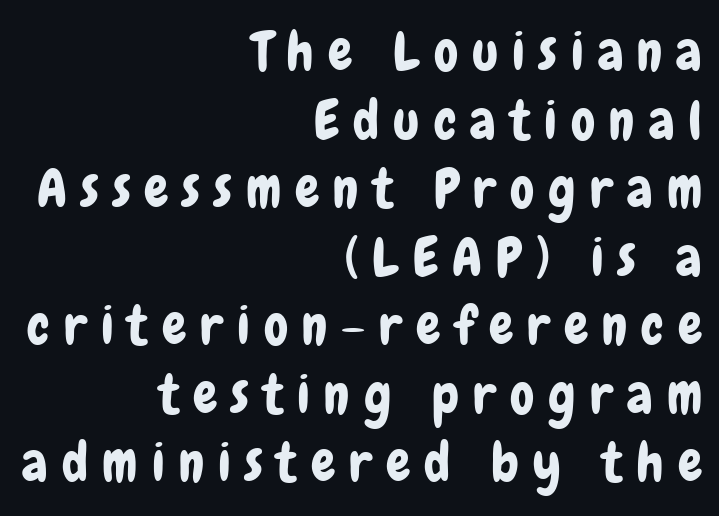
The image shows 54 px condensed sans-serif type, upright; set right-aligned, normal line spacing (1.27x), unusually wide letter spacing (+0.26 em), not underlined; low stroke contrast and a medium x-height.
